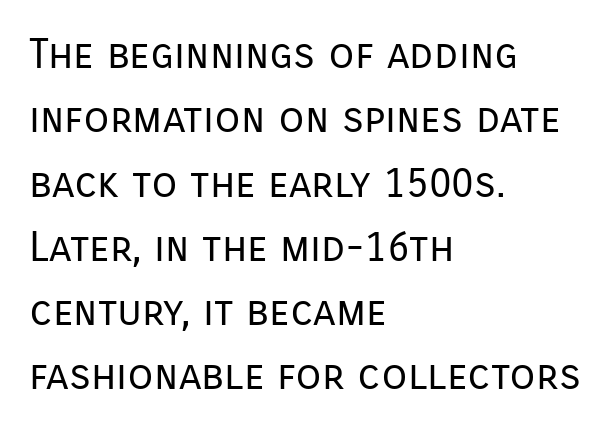
Q: Is the text bold? A: No.
Q: Is the text italic (slanted)? A: No, it is upright.
Q: Is the typeface a serif or a sans-serif typeface? A: Sans-serif.
Q: Is the text underlined? A: No.
Q: How is the paragraph aligned? A: Left-aligned.
Q: Is the spacing between letters normal or unusually wide? A: Normal.
Q: Is the spacing between lines tight, normal or loose? A: Normal.
Q: Width (condensed, normal, or wide)? A: Normal.
Q: Stroke contrast? A: Low.
Q: x-height? A: Medium.
Q: Monospaced? A: No.
